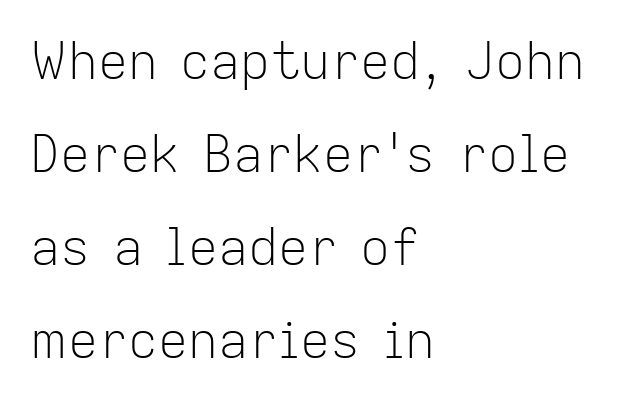
{"serif": "no", "italic": "no", "bold": "no", "weight": "light", "width": "normal", "stroke_contrast": "low", "x_height": "medium", "monospaced": "no", "underline": "no", "align": "left", "line_spacing_ratio": 1.86, "letter_spacing": "normal", "letter_spacing_em": 0.0, "glyph_px": 50}
